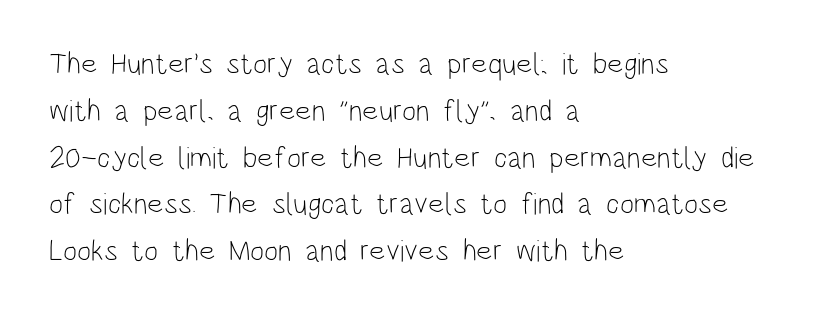
Weight: in the light-to-regular range. The face used here is a sans, in the tradition of grotesques and geometrics. Unlike italic type, these characters show no tilt at all. The lines are quadded left.
